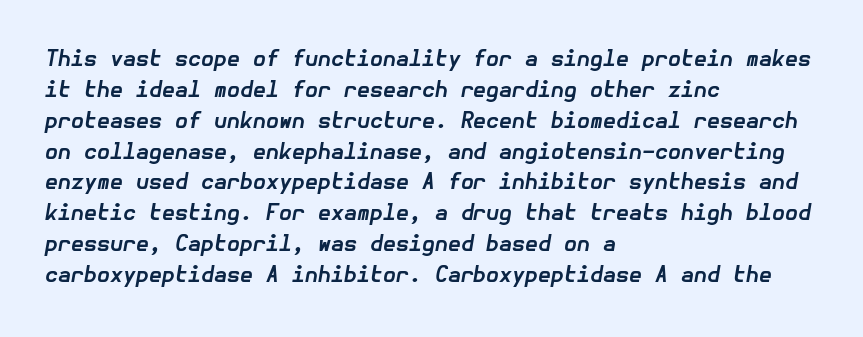
{"italic": "yes", "lean": "right", "slant_degrees": 10, "bold": "yes", "underline": "no", "align": "left", "line_spacing": "normal", "line_spacing_ratio": 1.47, "letter_spacing": "normal", "letter_spacing_em": 0.0, "glyph_px": 21}
